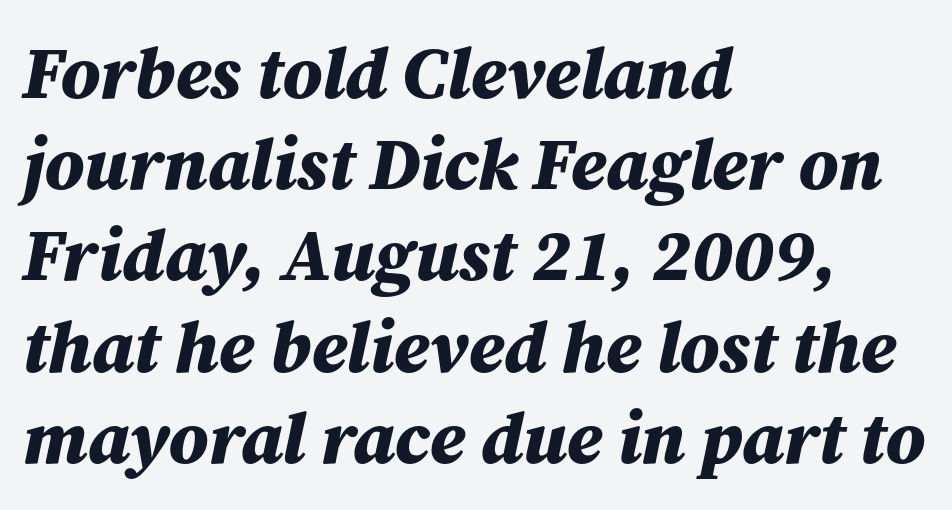
The image shows 73 px bold type, italic (leaning right); set left-aligned, normal line spacing (1.25x), normal letter spacing, not underlined; medium stroke contrast and a medium x-height.
